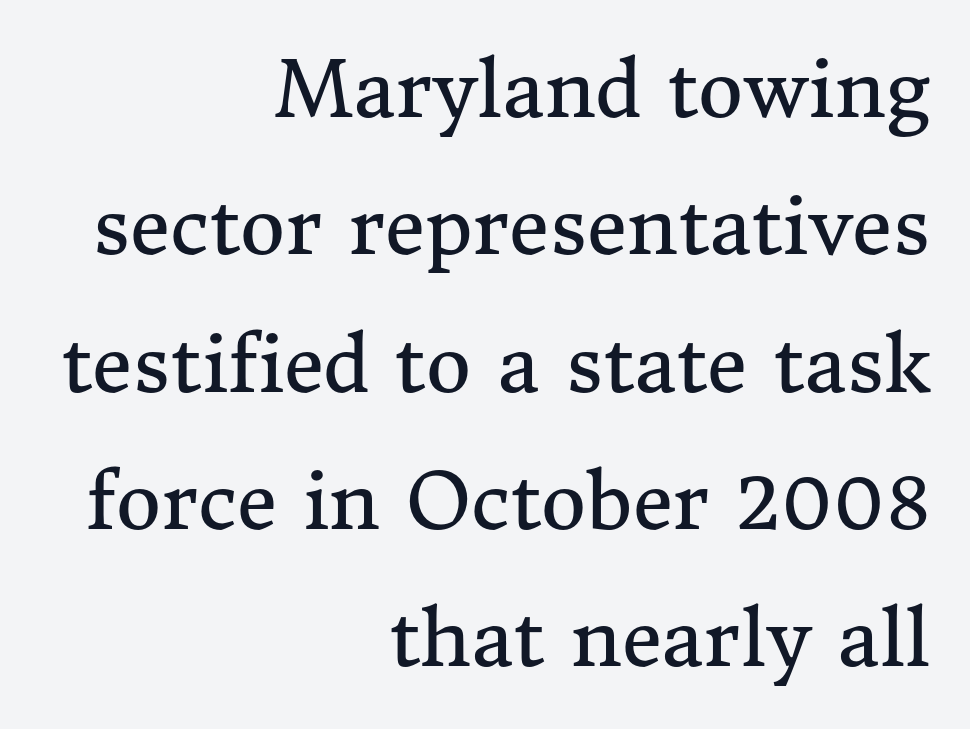
{"serif": "yes", "italic": "no", "bold": "no", "weight": "regular", "width": "normal", "stroke_contrast": "medium", "x_height": "medium", "monospaced": "no", "underline": "no", "align": "right", "line_spacing_ratio": 1.76, "letter_spacing": "normal", "letter_spacing_em": 0.0, "glyph_px": 78}
